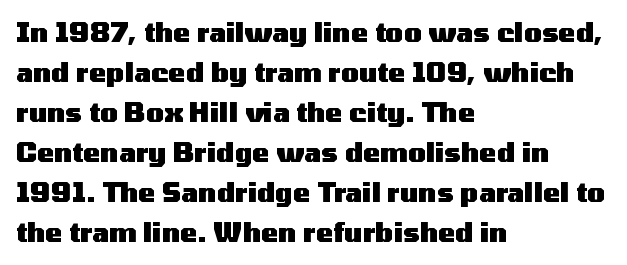
The letterforms sit shoulder to shoulder at normal distance. If you measured baseline to baseline, you'd find a middling distance. The specimen omits any rule beneath the text block's lines. These lines stack with their left ends in a neat column.
